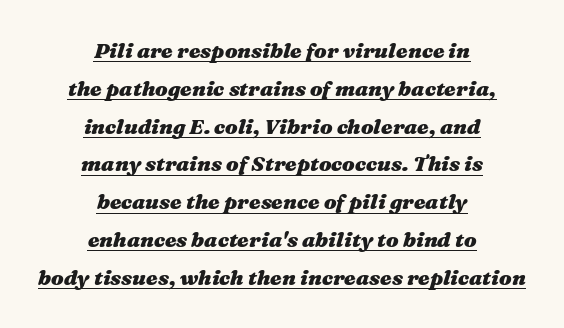
The image shows 21 px bold type, italic (leaning right); set centered, line spacing 1.8x, normal letter spacing, underlined.
